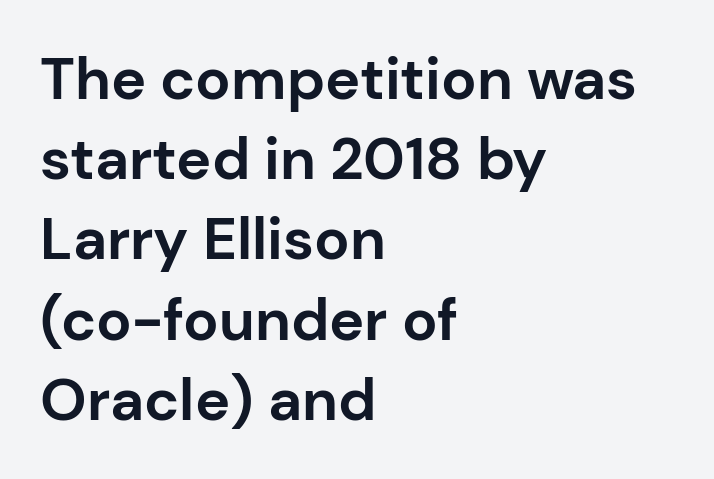
The glyphs have the mass of a bold cut. In CSS terms this would be text-align: left. Are there feet on the stems? There aren't — it's a sans. Spacing between characters is what you'd get straight out of the box. Any mark beneath the type? The region is blank.
